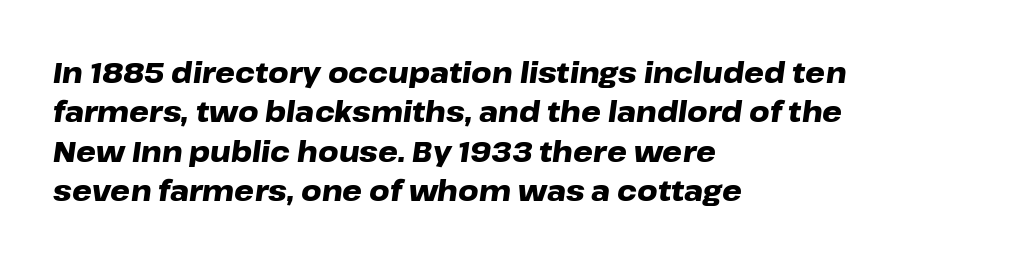
Q: Is the text bold? A: Yes.
Q: Is the text italic (slanted)? A: Yes, it leans right by about 8 degrees.
Q: Is the text underlined? A: No.
Q: How is the paragraph aligned? A: Left-aligned.
Q: Is the spacing between letters normal or unusually wide? A: Normal.
Q: Is the spacing between lines tight, normal or loose? A: Normal.
Q: Width (condensed, normal, or wide)? A: Wide.
Q: Stroke contrast? A: Low.
Q: x-height? A: Medium.
Q: Monospaced? A: No.
